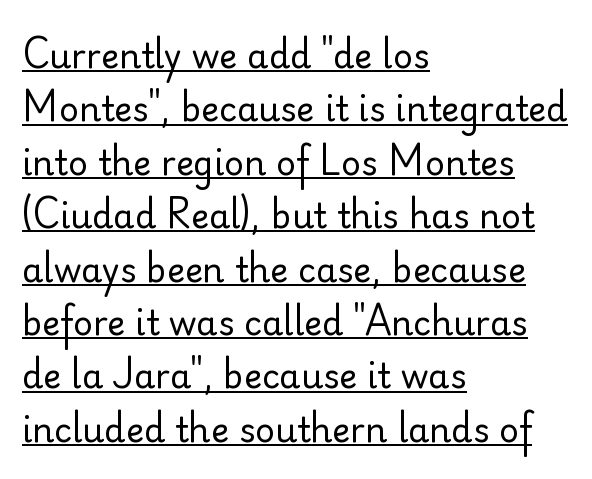
Q: Is the text bold? A: No.
Q: Is the text italic (slanted)? A: No, it is upright.
Q: Is the typeface a serif or a sans-serif typeface? A: Sans-serif.
Q: Is the text underlined? A: Yes.
Q: How is the paragraph aligned? A: Left-aligned.
Q: Is the spacing between letters normal or unusually wide? A: Normal.
Q: Is the spacing between lines tight, normal or loose? A: Normal.
Q: Width (condensed, normal, or wide)? A: Normal.
Q: Stroke contrast? A: Low.
Q: x-height? A: Small.
Q: Monospaced? A: No.
